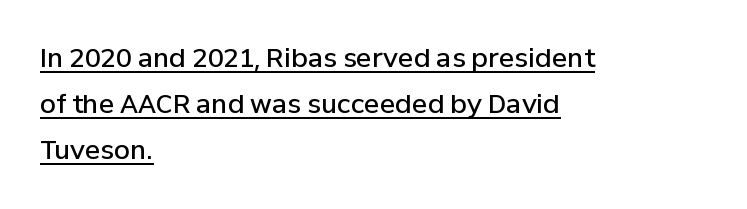
{"italic": "no", "bold": "semi", "underline": "yes", "align": "left", "line_spacing_ratio": 1.77, "letter_spacing": "normal", "letter_spacing_em": 0.0, "glyph_px": 26}
